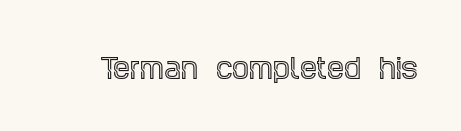
{"italic": "no", "underline": "no", "letter_spacing": "normal", "letter_spacing_em": 0.0, "glyph_px": 27}
